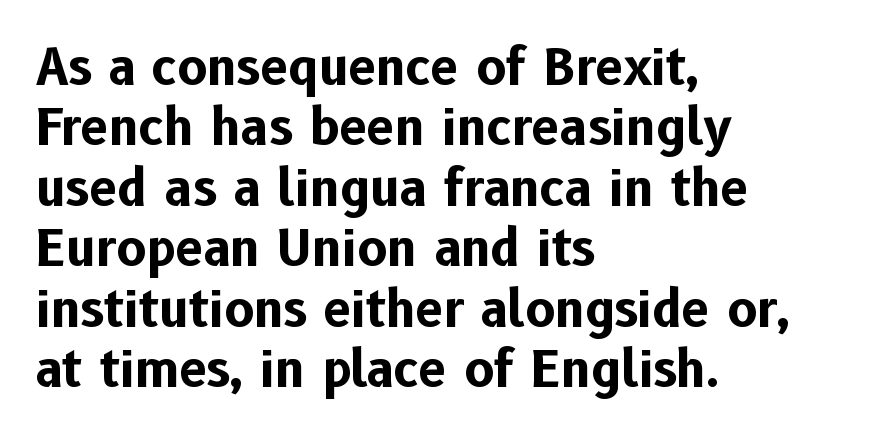
Q: Is the text bold? A: Yes.
Q: Is the text italic (slanted)? A: No, it is upright.
Q: Is the typeface a serif or a sans-serif typeface? A: Sans-serif.
Q: Is the text underlined? A: No.
Q: How is the paragraph aligned? A: Left-aligned.
Q: Is the spacing between letters normal or unusually wide? A: Normal.
Q: Width (condensed, normal, or wide)? A: Normal.
Q: Stroke contrast? A: Low.
Q: x-height? A: Medium.
Q: Monospaced? A: No.
